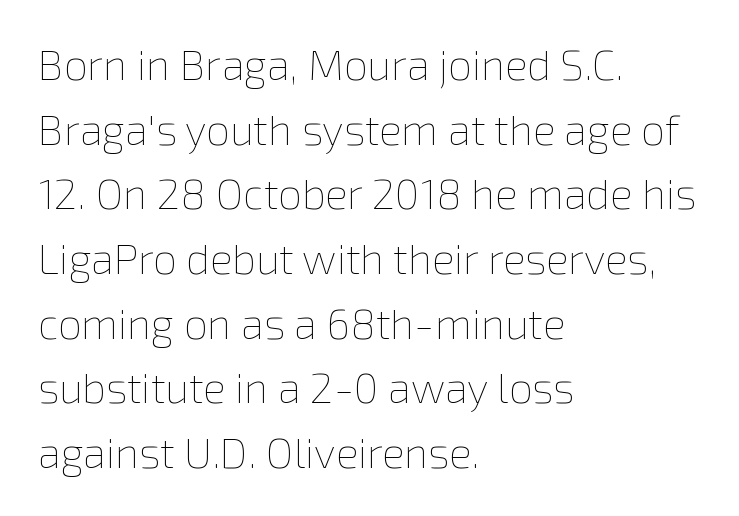
The image shows 42 px thin type, upright; set left-aligned, normal line spacing (1.54x), normal letter spacing, not underlined; low stroke contrast and a medium x-height.
